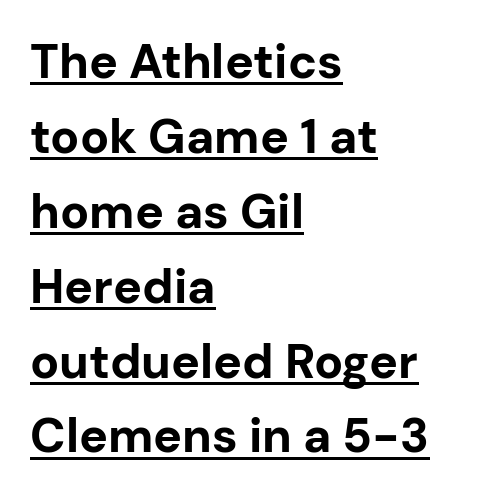
The image shows 48 px bold sans-serif type, upright; set left-aligned, normal line spacing (1.56x), normal letter spacing, underlined; low stroke contrast and a medium x-height.
